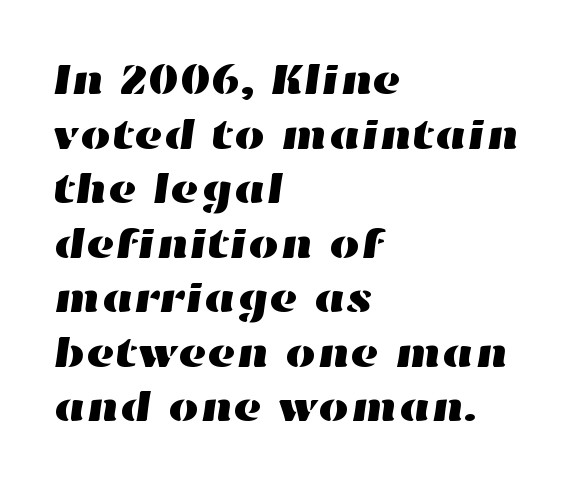
The image shows 44 px wide type; set left-aligned, line spacing 1.24x, normal letter spacing, not underlined; high stroke contrast and a medium x-height.
